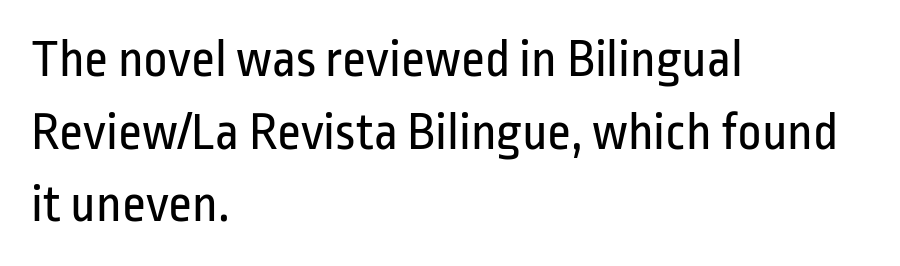
{"serif": "no", "italic": "no", "bold": "no", "weight": "regular", "width": "condensed", "stroke_contrast": "low", "x_height": "medium", "monospaced": "no", "underline": "no", "align": "left", "line_spacing": "normal", "line_spacing_ratio": 1.37, "letter_spacing": "normal", "letter_spacing_em": 0.0, "glyph_px": 53}
